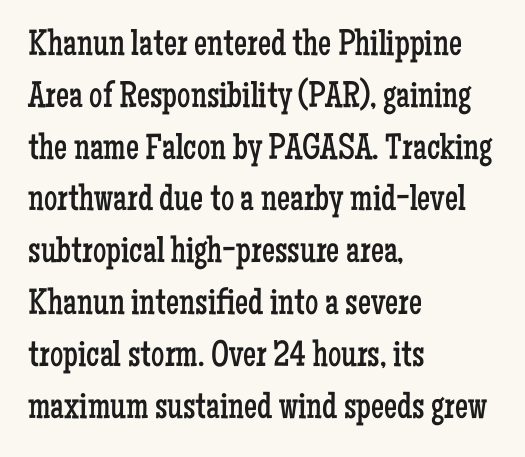
Q: Is the text bold? A: No.
Q: Is the text italic (slanted)? A: No, it is upright.
Q: Is the typeface a serif or a sans-serif typeface? A: Serif.
Q: Is the text underlined? A: No.
Q: How is the paragraph aligned? A: Left-aligned.
Q: Is the spacing between letters normal or unusually wide? A: Normal.
Q: Is the spacing between lines tight, normal or loose? A: Normal.
Q: Width (condensed, normal, or wide)? A: Condensed.
Q: Stroke contrast? A: Low.
Q: x-height? A: Medium.
Q: Monospaced? A: No.
